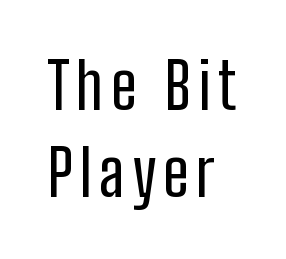
The image shows 64 px condensed sans-serif type, upright; set left-aligned, normal line spacing (1.36x), not underlined; low stroke contrast and a medium x-height.
